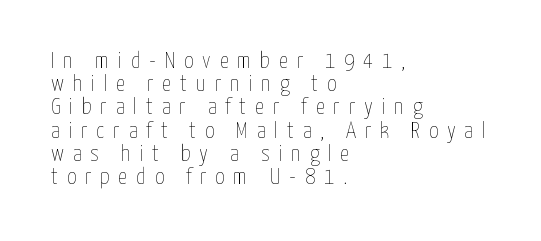
{"italic": "no", "bold": "no", "underline": "no", "align": "left", "line_spacing": "tight", "line_spacing_ratio": 1.01, "letter_spacing": "wide", "letter_spacing_em": 0.38, "glyph_px": 23}
